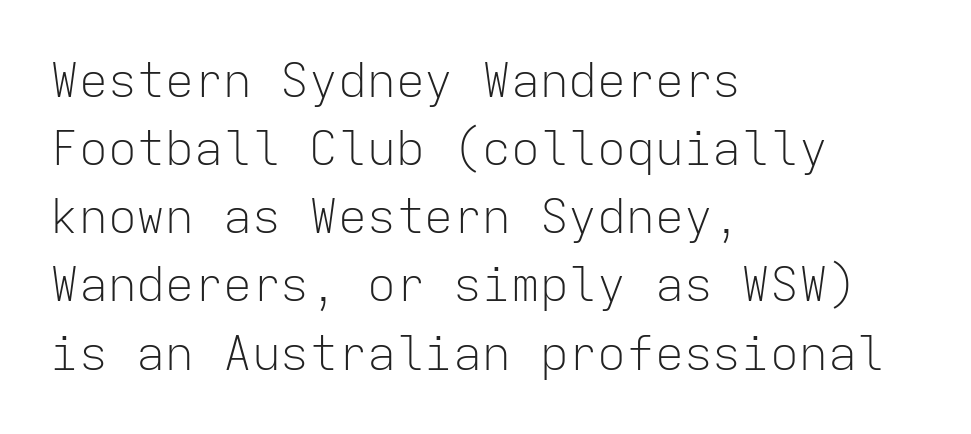
{"serif": "no", "italic": "no", "bold": "no", "weight": "light", "width": "normal", "stroke_contrast": "low", "x_height": "medium", "monospaced": "yes", "underline": "no", "align": "left", "line_spacing": "normal", "line_spacing_ratio": 1.42, "letter_spacing": "normal", "letter_spacing_em": 0.0, "glyph_px": 48}
